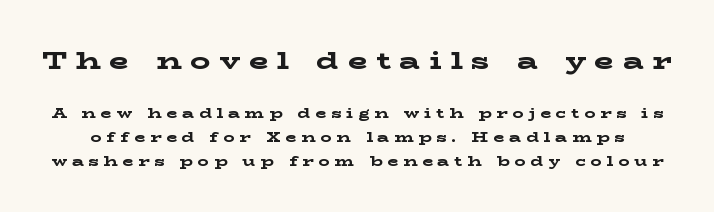
Display-style spreading of the glyphs; the letterfit is very open. What's the leading like? Ordinary, nothing unusual. Notice how the stems are strictly vertical — no italics here. If you squint, the top block still reads clearly — it's the larger of the two.
